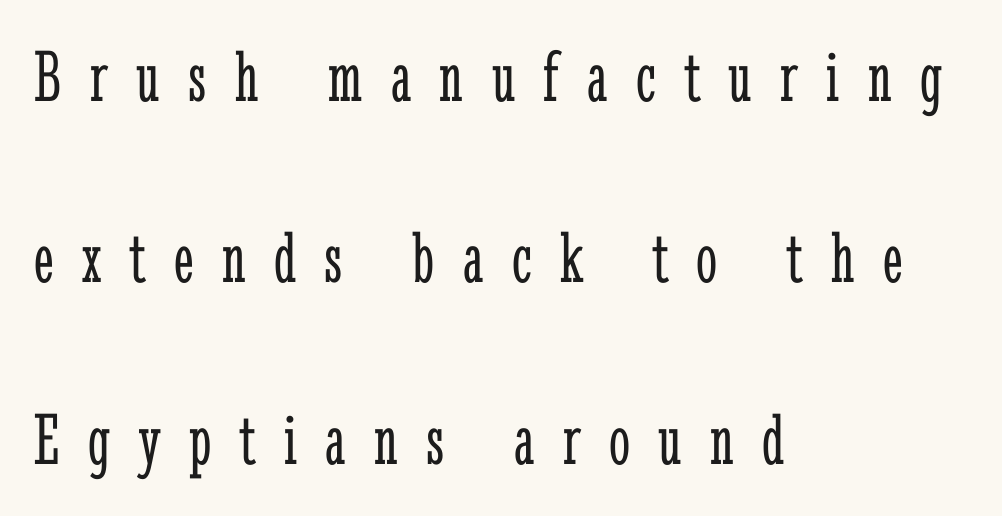
The foot of each line stays bare and open. The passage is arranged the way most books set body copy — flush left. Observe the wide spacing: letters keep a clear distance from each other. This sample has the flowing, uneven cadence of proportional lettering. Examine the stroke ends and you'll spot serifs.
